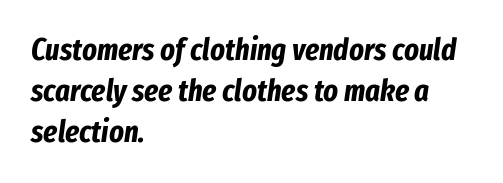
The image shows 31 px bold, condensed type, italic (leaning right); set left-aligned, normal line spacing (1.33x), normal letter spacing, not underlined; low stroke contrast and a medium x-height.
